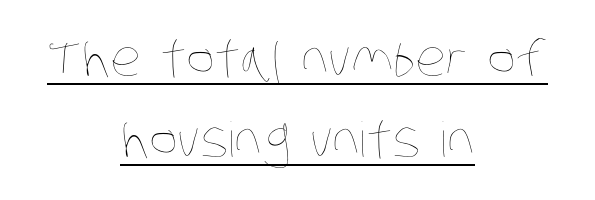
Q: Is the text bold? A: No.
Q: Is the text underlined? A: Yes.
Q: How is the paragraph aligned? A: Centered.
Q: Is the spacing between letters normal or unusually wide? A: Normal.
Q: Is the spacing between lines tight, normal or loose? A: Normal.
Q: Width (condensed, normal, or wide)? A: Condensed.
Q: Stroke contrast? A: Low.
Q: x-height? A: Large.
Q: Monospaced? A: No.
